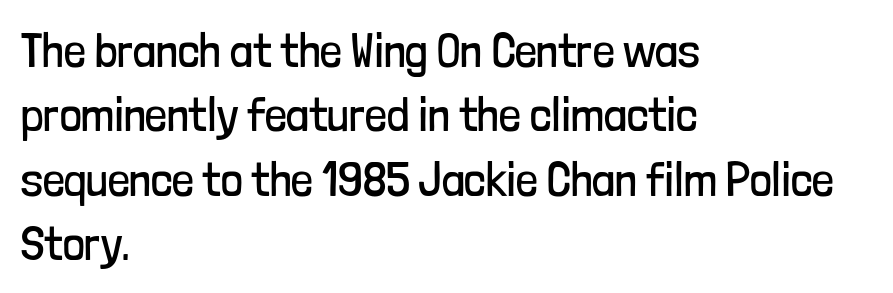
The image shows 48 px regular-weight, condensed sans-serif type, upright; set left-aligned, normal line spacing (1.34x), normal letter spacing, not underlined; low stroke contrast and a medium x-height.
